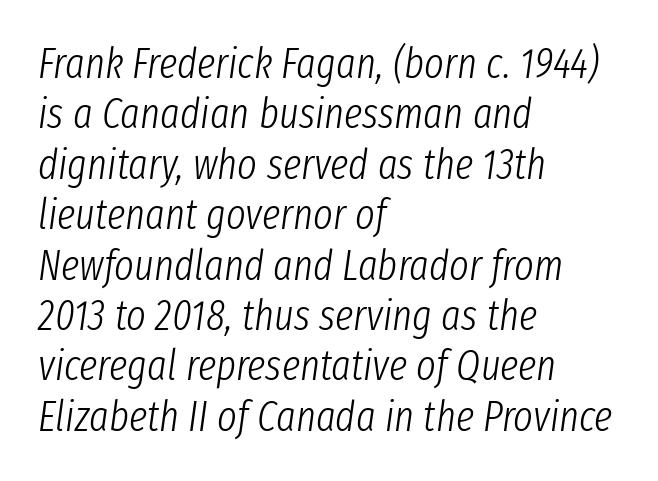
{"italic": "yes", "lean": "right", "slant_degrees": 8, "bold": "no", "weight": "light", "width": "condensed", "stroke_contrast": "low", "x_height": "medium", "monospaced": "no", "underline": "no", "align": "left", "line_spacing_ratio": 1.2, "letter_spacing": "normal", "letter_spacing_em": 0.0, "glyph_px": 42}
